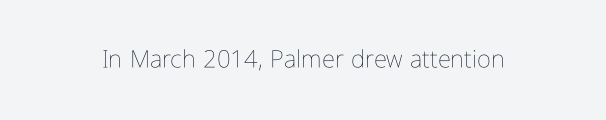
The image shows 24 px text type, upright; set normal letter spacing, not underlined.
